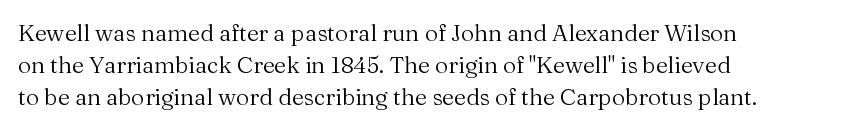
{"italic": "no", "bold": "no", "underline": "no", "align": "left", "line_spacing": "normal", "line_spacing_ratio": 1.4, "letter_spacing": "normal", "letter_spacing_em": 0.0, "glyph_px": 23}
